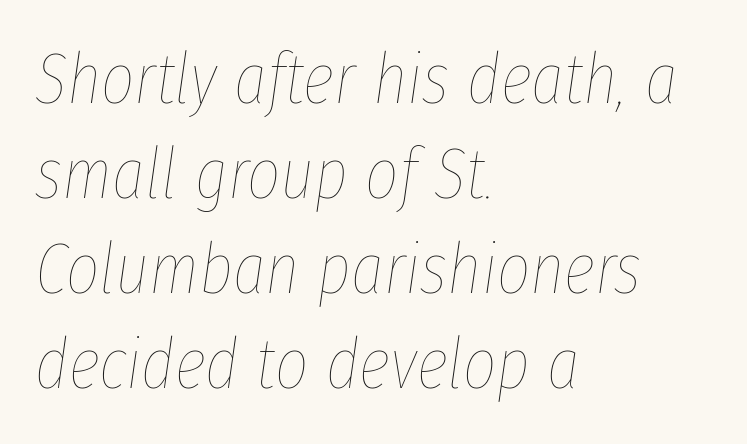
{"italic": "yes", "lean": "right", "slant_degrees": 8, "bold": "no", "weight": "thin", "width": "condensed", "stroke_contrast": "low", "x_height": "medium", "monospaced": "no", "underline": "no", "align": "left", "line_spacing": "normal", "line_spacing_ratio": 1.32, "letter_spacing": "normal", "letter_spacing_em": 0.0, "glyph_px": 72}
